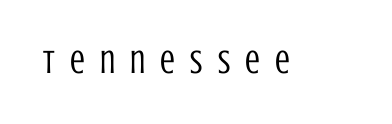
Q: Is the text bold? A: No.
Q: Is the text italic (slanted)? A: No, it is upright.
Q: Is the typeface a serif or a sans-serif typeface? A: Sans-serif.
Q: Is the text underlined? A: No.
Q: Is the spacing between letters normal or unusually wide? A: Unusually wide.
Q: Width (condensed, normal, or wide)? A: Condensed.
Q: Stroke contrast? A: Low.
Q: x-height? A: Large.
Q: Monospaced? A: No.
